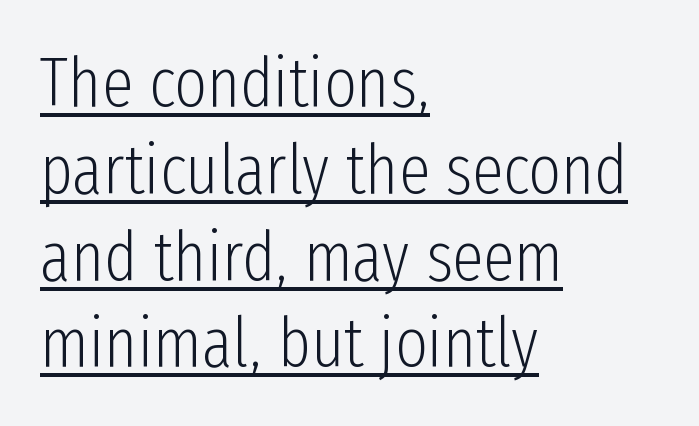
Heaviness? Minimal to ordinary, like unemphasized prose. These lines are rendered in a variable-pitch font. This sample carries an underscore along the baseline area. Caption: standard tracking, unaltered.
